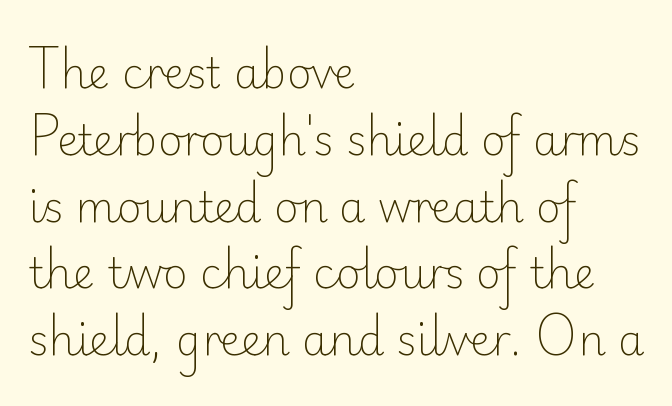
The type is set solid horizontally, with unmodified tracking. Glance below the letters and you will spot only blank space. Is the type heavy? It reads as light-to-regular instead. The vertical gap from one line to the next is medium. The letters advance in unequal steps, a hallmark of proportional type.
